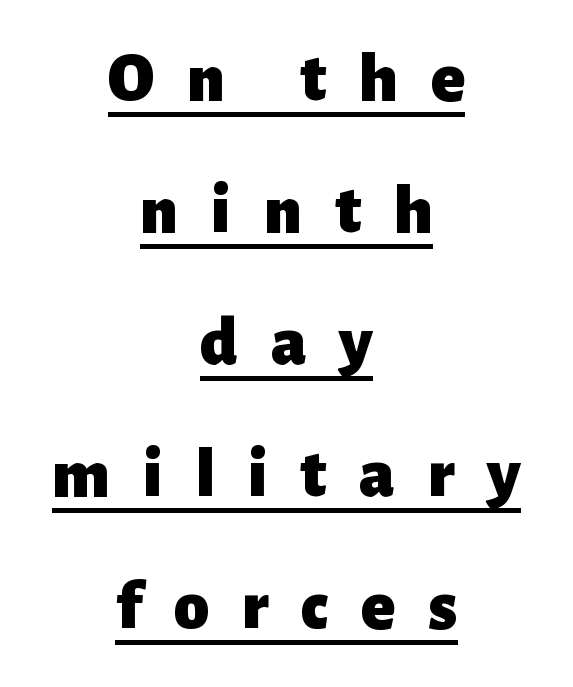
The image shows 71 px heavy sans-serif type, upright; set centered, line spacing 1.86x, unusually wide letter spacing (+0.46 em), underlined; low stroke contrast and a medium x-height.
